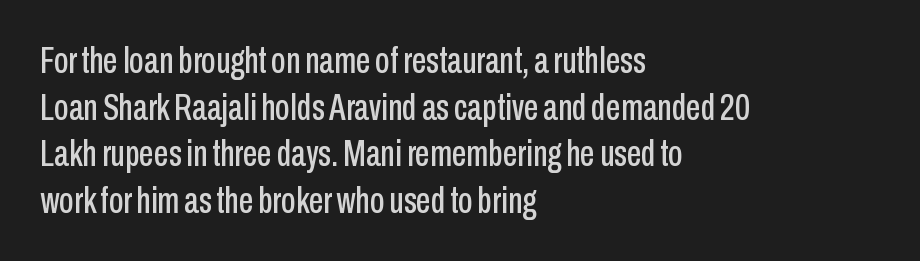
Q: Is the text italic (slanted)? A: No, it is upright.
Q: Is the typeface a serif or a sans-serif typeface? A: Sans-serif.
Q: Is the text underlined? A: No.
Q: How is the paragraph aligned? A: Left-aligned.
Q: Is the spacing between letters normal or unusually wide? A: Normal.
Q: Is the spacing between lines tight, normal or loose? A: Normal.
Q: Width (condensed, normal, or wide)? A: Condensed.
Q: Stroke contrast? A: Low.
Q: x-height? A: Medium.
Q: Monospaced? A: No.
